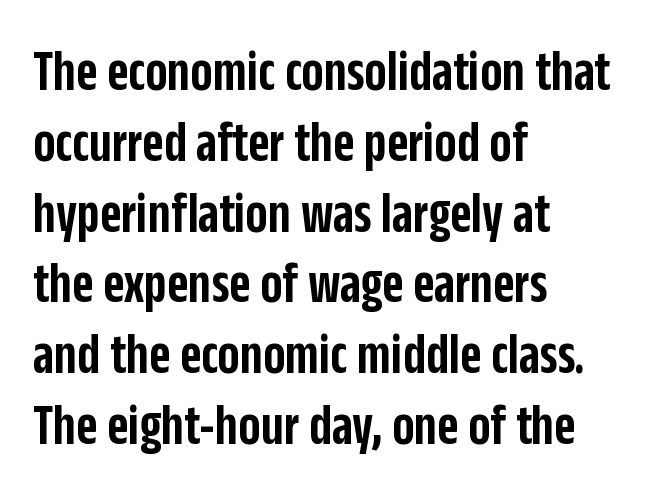
Q: Is the text bold? A: Semi-bold.
Q: Is the text italic (slanted)? A: No, it is upright.
Q: Is the typeface a serif or a sans-serif typeface? A: Sans-serif.
Q: Is the text underlined? A: No.
Q: How is the paragraph aligned? A: Left-aligned.
Q: Is the spacing between letters normal or unusually wide? A: Normal.
Q: Width (condensed, normal, or wide)? A: Condensed.
Q: Stroke contrast? A: Low.
Q: x-height? A: Large.
Q: Monospaced? A: No.
